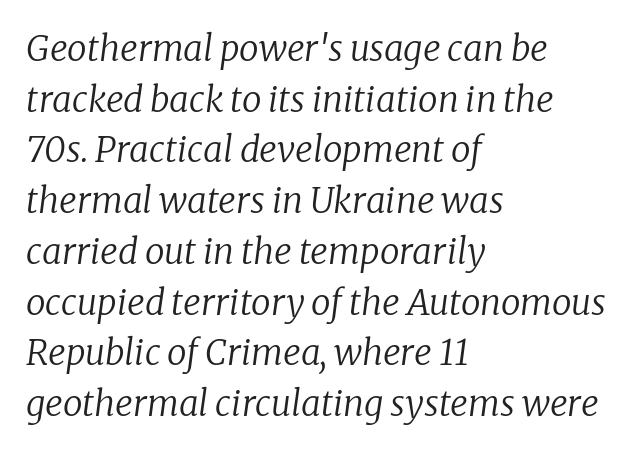
Q: Is the text bold? A: No.
Q: Is the text italic (slanted)? A: Yes, it leans right by about 8 degrees.
Q: Is the typeface a serif or a sans-serif typeface? A: Serif.
Q: Is the text underlined? A: No.
Q: How is the paragraph aligned? A: Left-aligned.
Q: Is the spacing between letters normal or unusually wide? A: Normal.
Q: Is the spacing between lines tight, normal or loose? A: Normal.
Q: Width (condensed, normal, or wide)? A: Normal.
Q: Stroke contrast? A: Low.
Q: x-height? A: Medium.
Q: Monospaced? A: No.
